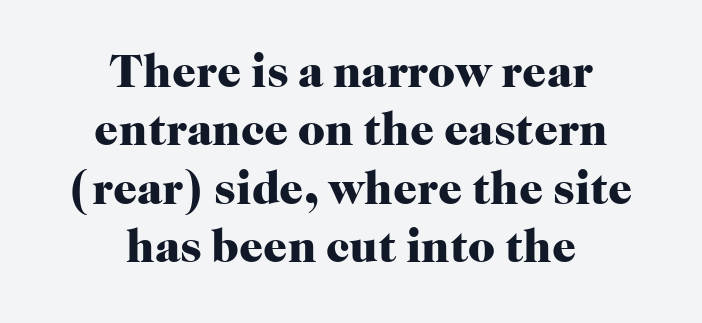
Q: Is the text bold? A: Yes.
Q: Is the text italic (slanted)? A: No, it is upright.
Q: Is the typeface a serif or a sans-serif typeface? A: Serif.
Q: Is the text underlined? A: No.
Q: How is the paragraph aligned? A: Centered.
Q: Is the spacing between letters normal or unusually wide? A: Normal.
Q: Width (condensed, normal, or wide)? A: Normal.
Q: Stroke contrast? A: High.
Q: x-height? A: Medium.
Q: Monospaced? A: No.
